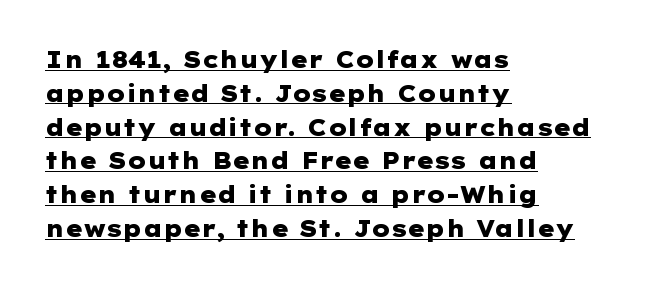
Compared with undecorated copy, this sample adds a rule below the words. Default kerning and tracking; the words read as compact shapes. Notice how the stems are strictly vertical — no italics here. Summary of vertical rhythm: regular, with standard interline spacing. Look at the stroke-to-counter ratio: heavy, a bold.
